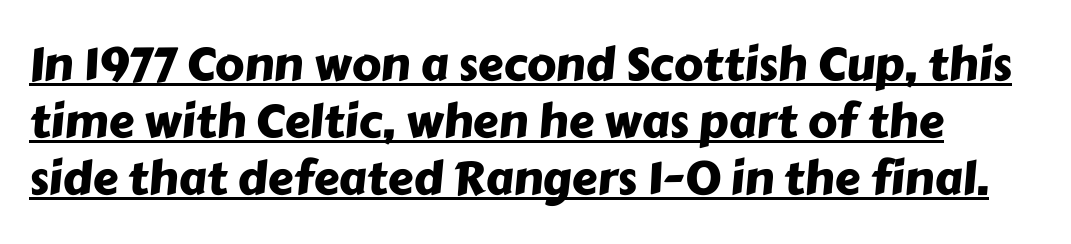
Q: Is the typeface a serif or a sans-serif typeface? A: Sans-serif.
Q: Is the text underlined? A: Yes.
Q: Is the spacing between letters normal or unusually wide? A: Normal.
Q: Width (condensed, normal, or wide)? A: Normal.
Q: Stroke contrast? A: Low.
Q: x-height? A: Medium.
Q: Monospaced? A: No.
